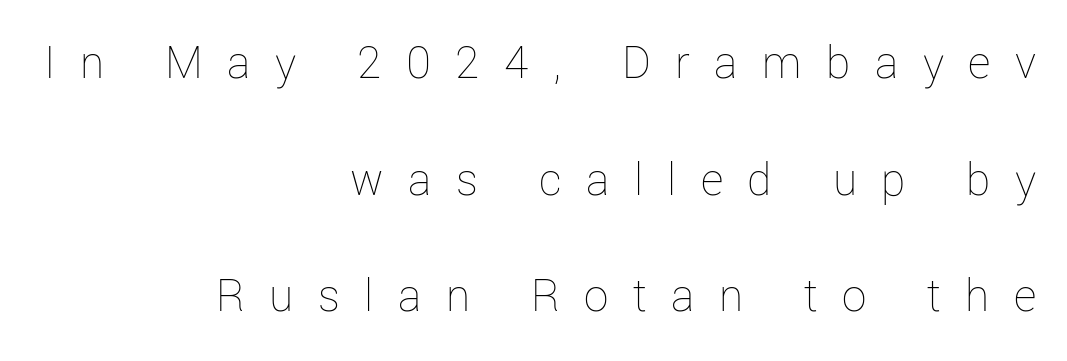
{"italic": "no", "bold": "no", "weight": "thin", "width": "normal", "stroke_contrast": "low", "x_height": "medium", "monospaced": "no", "underline": "no", "align": "right", "line_spacing": "loose", "line_spacing_ratio": 2.38, "letter_spacing": "wide", "letter_spacing_em": 0.5, "glyph_px": 49}
